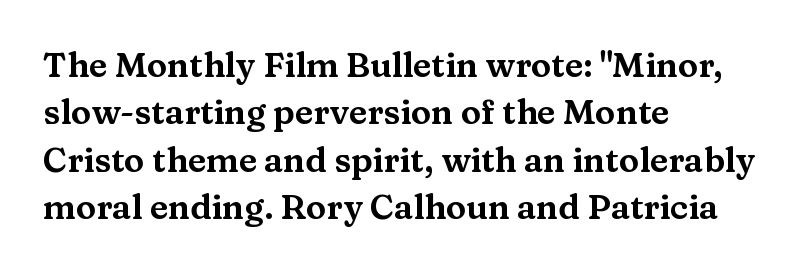
{"serif": "yes", "italic": "no", "width": "wide", "stroke_contrast": "medium", "x_height": "medium", "monospaced": "no", "underline": "no", "align": "left", "line_spacing": "normal", "line_spacing_ratio": 1.39, "letter_spacing": "normal", "letter_spacing_em": 0.0, "glyph_px": 34}
